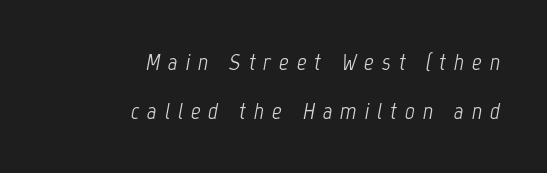
{"italic": "yes", "lean": "right", "slant_degrees": 12, "bold": "no", "underline": "no", "align": "right", "line_spacing": "loose", "line_spacing_ratio": 2.03, "letter_spacing": "wide", "letter_spacing_em": 0.33, "glyph_px": 24}
